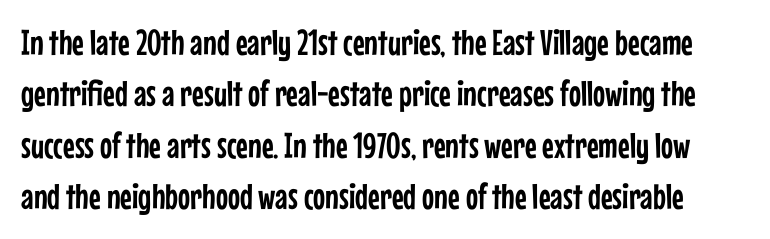
The image shows 36 px condensed sans-serif type, upright; set normal line spacing (1.43x), normal letter spacing, not underlined; low stroke contrast and a medium x-height.
